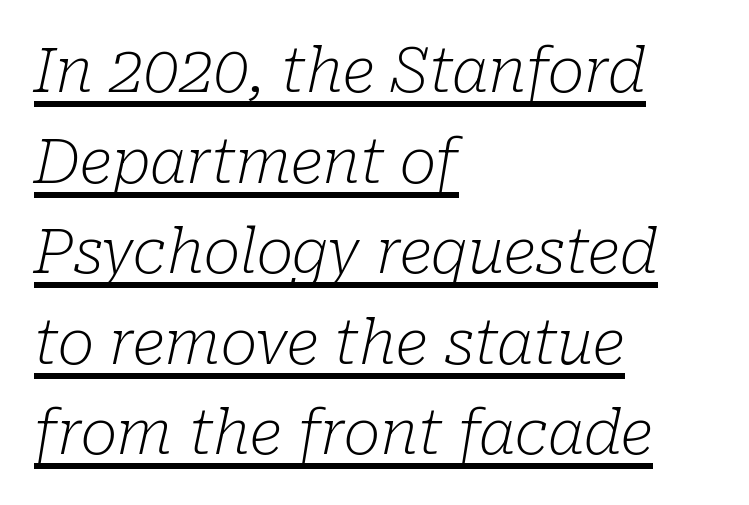
Q: Is the text bold? A: No.
Q: Is the text italic (slanted)? A: Yes, it leans right by about 10 degrees.
Q: Is the typeface a serif or a sans-serif typeface? A: Serif.
Q: Is the text underlined? A: Yes.
Q: How is the paragraph aligned? A: Left-aligned.
Q: Is the spacing between letters normal or unusually wide? A: Normal.
Q: Is the spacing between lines tight, normal or loose? A: Normal.
Q: Width (condensed, normal, or wide)? A: Normal.
Q: Stroke contrast? A: Low.
Q: x-height? A: Medium.
Q: Monospaced? A: No.
